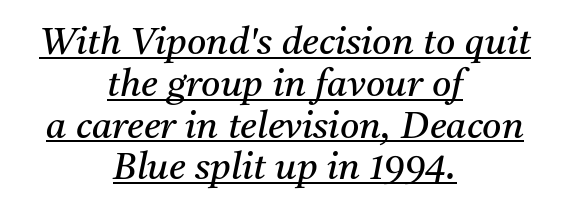
The image shows 37 px regular-weight serif type, italic (leaning right); set centered, tight line spacing (1.13x), normal letter spacing, underlined; medium stroke contrast and a medium x-height.
